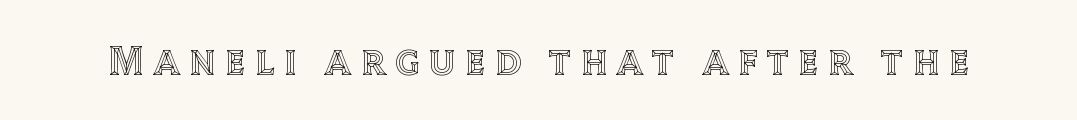
Q: Is the text italic (slanted)? A: No, it is upright.
Q: Is the text underlined? A: No.
Q: Is the spacing between letters normal or unusually wide? A: Unusually wide.
Q: Width (condensed, normal, or wide)? A: Normal.
Q: x-height? A: Large.
Q: Monospaced? A: No.
